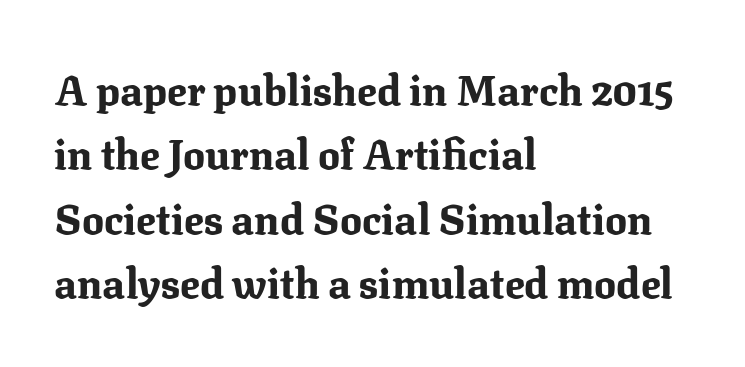
Q: Is the text bold? A: Yes.
Q: Is the text italic (slanted)? A: No, it is upright.
Q: Is the typeface a serif or a sans-serif typeface? A: Serif.
Q: Is the text underlined? A: No.
Q: How is the paragraph aligned? A: Left-aligned.
Q: Is the spacing between letters normal or unusually wide? A: Normal.
Q: Is the spacing between lines tight, normal or loose? A: Normal.
Q: Width (condensed, normal, or wide)? A: Normal.
Q: Stroke contrast? A: Medium.
Q: x-height? A: Medium.
Q: Monospaced? A: No.
